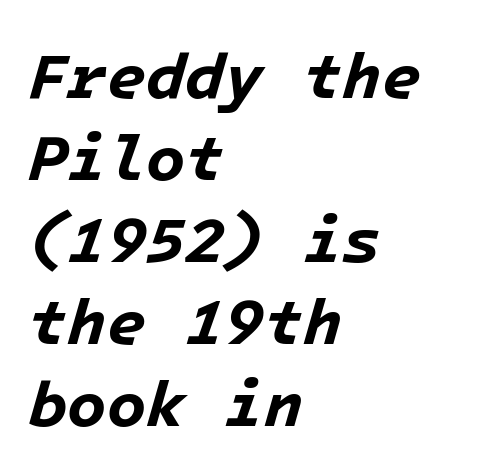
The image shows 64 px bold type, italic (leaning right); set left-aligned, normal line spacing (1.28x), normal letter spacing, not underlined; low stroke contrast and a medium x-height.
